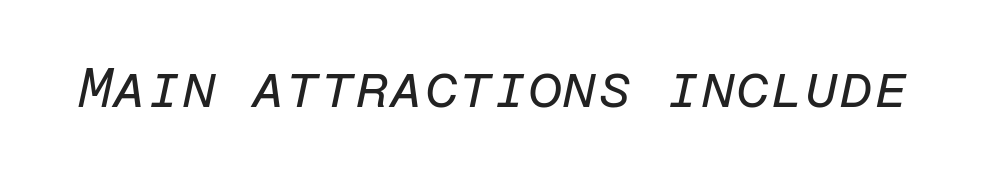
Q: Is the text bold? A: No.
Q: Is the text italic (slanted)? A: Yes, it leans right by about 12 degrees.
Q: Is the text underlined? A: No.
Q: Is the spacing between letters normal or unusually wide? A: Normal.
Q: Width (condensed, normal, or wide)? A: Normal.
Q: Stroke contrast? A: Low.
Q: x-height? A: Medium.
Q: Monospaced? A: Yes.
